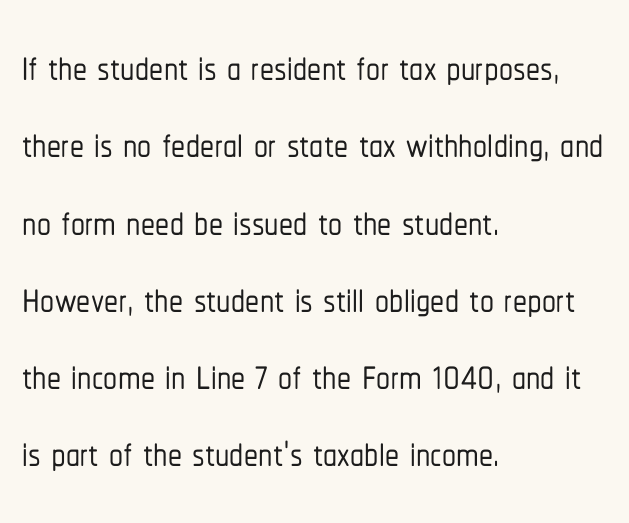
Q: Is the text italic (slanted)? A: No, it is upright.
Q: Is the typeface a serif or a sans-serif typeface? A: Sans-serif.
Q: Is the text underlined? A: No.
Q: How is the paragraph aligned? A: Left-aligned.
Q: Is the spacing between letters normal or unusually wide? A: Normal.
Q: Is the spacing between lines tight, normal or loose? A: Normal.
Q: Width (condensed, normal, or wide)? A: Condensed.
Q: Stroke contrast? A: Low.
Q: x-height? A: Medium.
Q: Monospaced? A: No.
